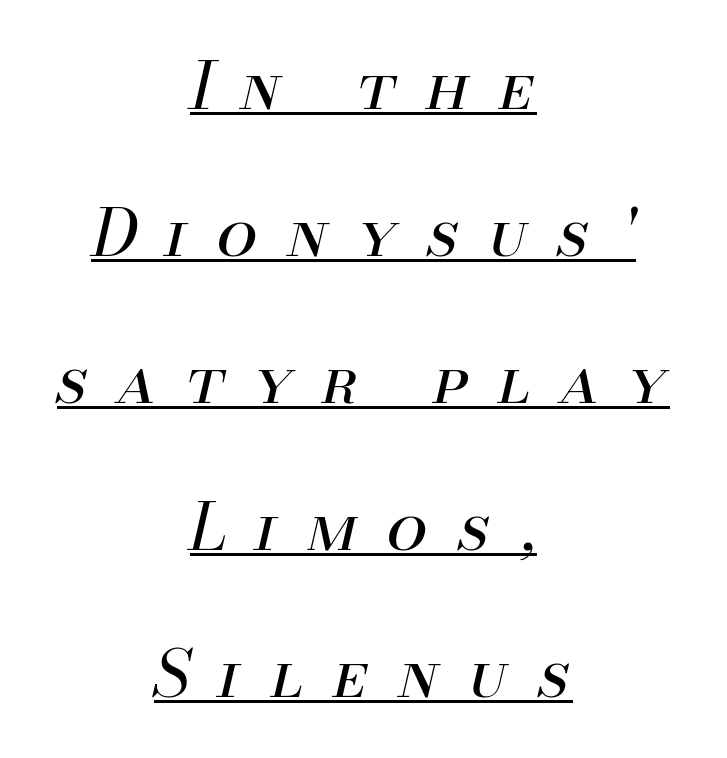
The image shows 65 px regular-weight type, italic (leaning right); set centered, loose line spacing (2.26x), unusually wide letter spacing (+0.46 em), underlined; medium stroke contrast and a small x-height.
